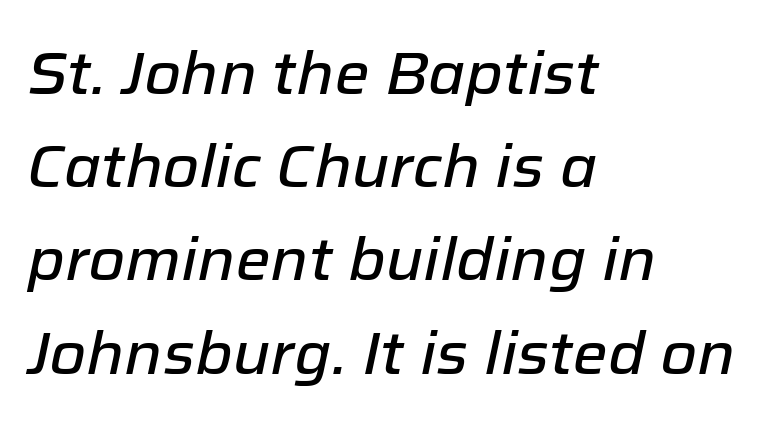
Q: Is the text italic (slanted)? A: Yes, it leans right by about 12 degrees.
Q: Is the text underlined? A: No.
Q: How is the paragraph aligned? A: Left-aligned.
Q: Is the spacing between letters normal or unusually wide? A: Normal.
Q: Is the spacing between lines tight, normal or loose? A: Normal.
Q: Width (condensed, normal, or wide)? A: Normal.
Q: Stroke contrast? A: Low.
Q: x-height? A: Medium.
Q: Monospaced? A: No.
